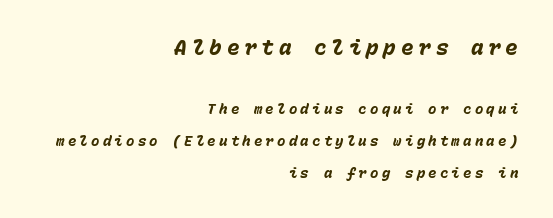
Does the bottom block carry the larger type? No, the top block does. In terms of posture, this sample is oblique. Alignment: flush right. Does the leading feel generous? Absolutely, it's lavish. Set as a true bold cut, around the 700 mark.
